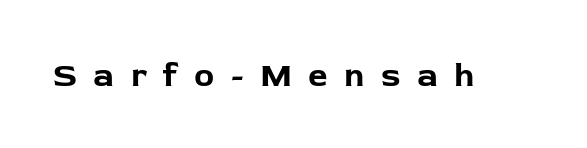
Serifs: no, the terminals of the letterforms are clean. The space beneath each line is pristine and unruled. These lines are rendered in a variable-pitch font. Does the lettering tilt? It doesn't — this is upright.
